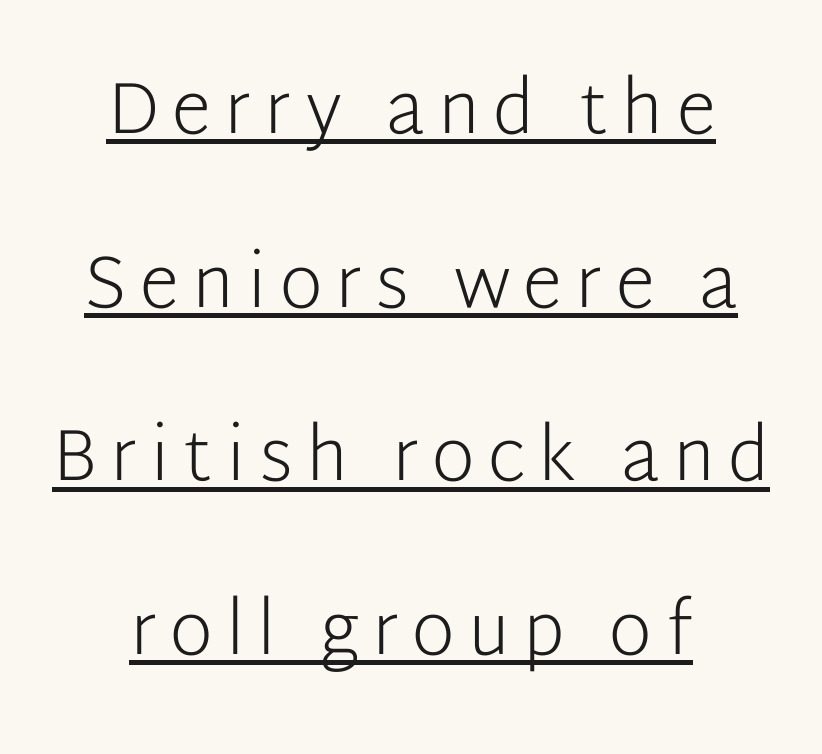
{"serif": "no", "italic": "no", "bold": "no", "weight": "light", "width": "normal", "stroke_contrast": "low", "x_height": "medium", "monospaced": "no", "underline": "yes", "align": "center", "line_spacing": "loose", "line_spacing_ratio": 2.38, "glyph_px": 73}
